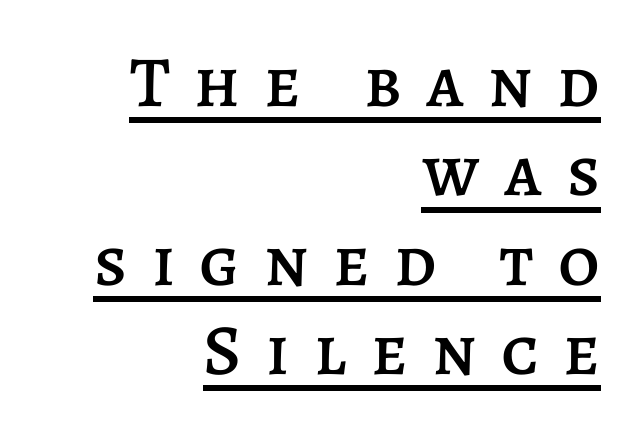
Q: Is the text italic (slanted)? A: No, it is upright.
Q: Is the text underlined? A: Yes.
Q: How is the paragraph aligned? A: Right-aligned.
Q: Is the spacing between letters normal or unusually wide? A: Unusually wide.
Q: Width (condensed, normal, or wide)? A: Normal.
Q: Stroke contrast? A: Low.
Q: x-height? A: Large.
Q: Monospaced? A: No.
